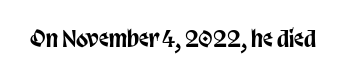
{"italic": "no", "underline": "no", "letter_spacing": "normal", "letter_spacing_em": 0.0, "glyph_px": 22}
